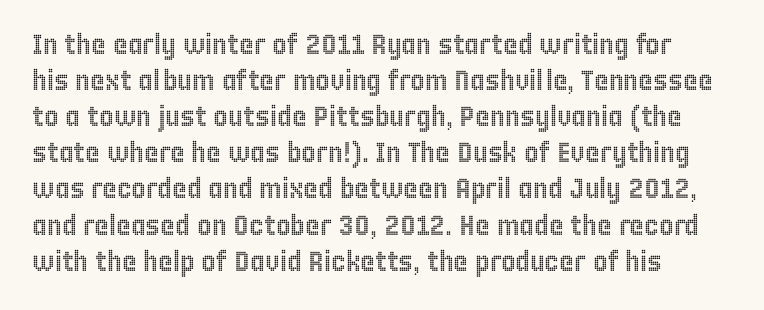
The image shows 28 px condensed type, upright; set normal line spacing (1.29x), normal letter spacing, not underlined; a large x-height.
